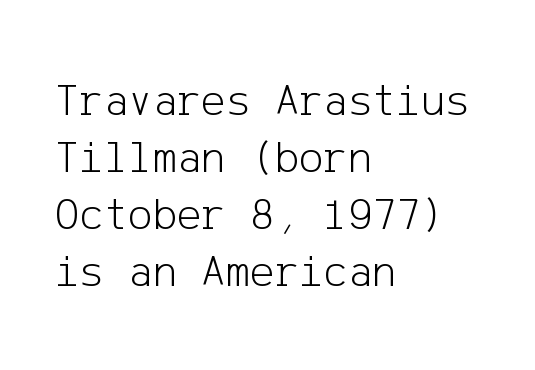
The font is comparable to plain body text, perhaps lighter. Descenders hang freely into open space. In terms of posture, this sample is upright. These lines are set flush left with a ragged right edge. Look at the tracking — it's just the regular setting, nothing added. The typeface chosen for these lines omits serifs.
